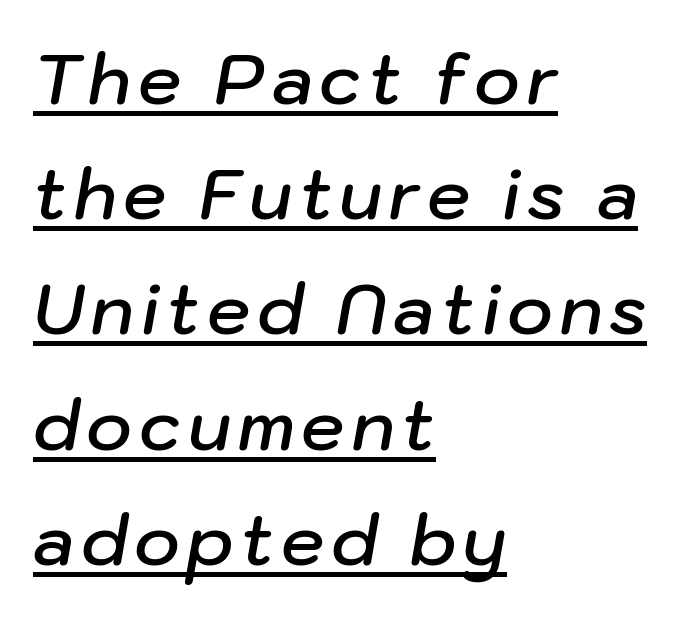
The image shows 69 px semibold type, italic (leaning right); set left-aligned, normal line spacing (1.67x), underlined; low stroke contrast and a medium x-height.
